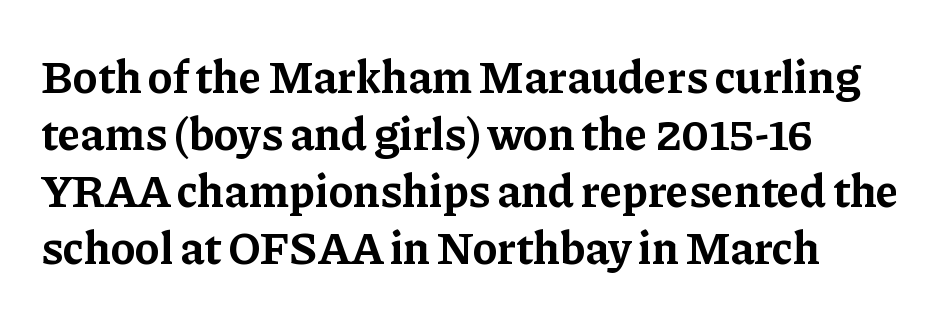
Q: Is the text bold? A: Yes.
Q: Is the text italic (slanted)? A: No, it is upright.
Q: Is the typeface a serif or a sans-serif typeface? A: Serif.
Q: Is the text underlined? A: No.
Q: How is the paragraph aligned? A: Left-aligned.
Q: Is the spacing between letters normal or unusually wide? A: Normal.
Q: Width (condensed, normal, or wide)? A: Normal.
Q: Stroke contrast? A: Low.
Q: x-height? A: Medium.
Q: Monospaced? A: No.
